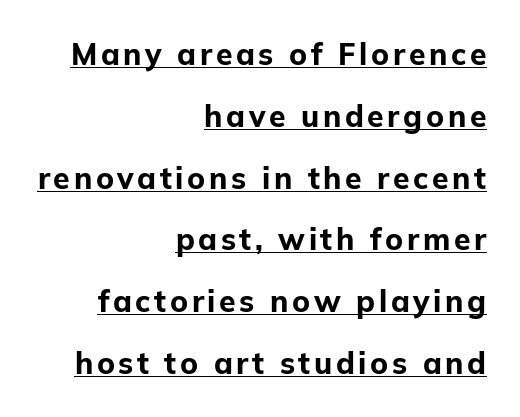
The strokes are fattened all the way to bold. Italic: no, the glyphs are upright roman. Character widths vary here, with narrow letters taking less room than wide ones. Caption: lettering with a line underneath. I'd call this a sans setting — the letters go barefoot.
